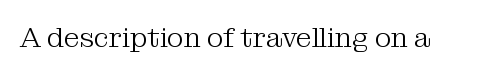
Q: Is the text bold? A: No.
Q: Is the text italic (slanted)? A: No, it is upright.
Q: Is the typeface a serif or a sans-serif typeface? A: Serif.
Q: Is the text underlined? A: No.
Q: Is the spacing between letters normal or unusually wide? A: Normal.
Q: Width (condensed, normal, or wide)? A: Normal.
Q: Stroke contrast? A: Medium.
Q: x-height? A: Medium.
Q: Monospaced? A: No.
